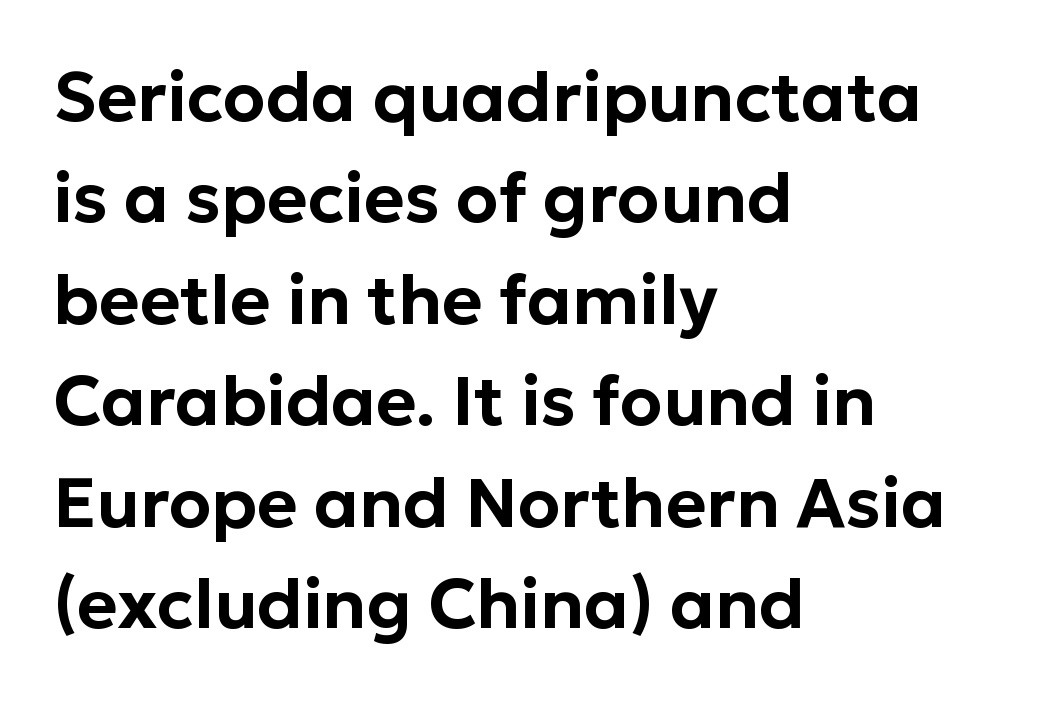
{"serif": "no", "italic": "no", "width": "normal", "stroke_contrast": "low", "x_height": "medium", "monospaced": "no", "underline": "no", "align": "left", "line_spacing": "normal", "line_spacing_ratio": 1.47, "letter_spacing": "normal", "letter_spacing_em": 0.0, "glyph_px": 69}
